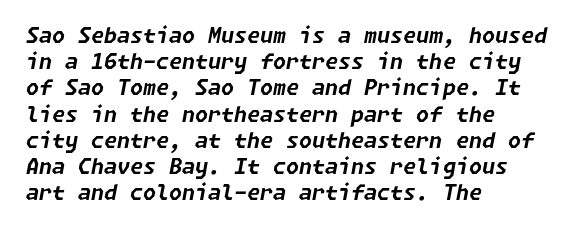
Q: Is the text bold? A: Yes.
Q: Is the text italic (slanted)? A: Yes, it leans right by about 11 degrees.
Q: Is the text underlined? A: No.
Q: How is the paragraph aligned? A: Left-aligned.
Q: Is the spacing between letters normal or unusually wide? A: Normal.
Q: Is the spacing between lines tight, normal or loose? A: Normal.
